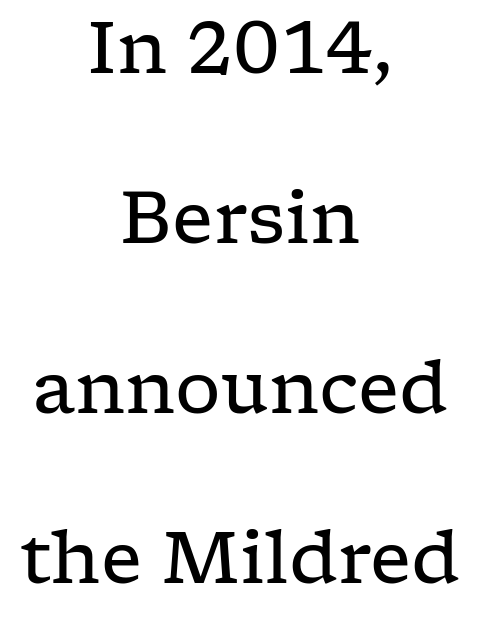
Vertical stems look standard width or narrower in stroke. These lines are composed in type with serifs. The type sits square on the baseline with zero lean. The block of text is sparse from top to bottom, with ample space between rows. The rendering uses natural spacing where letterforms have individual widths. Centered paragraph, ragged on both sides.
